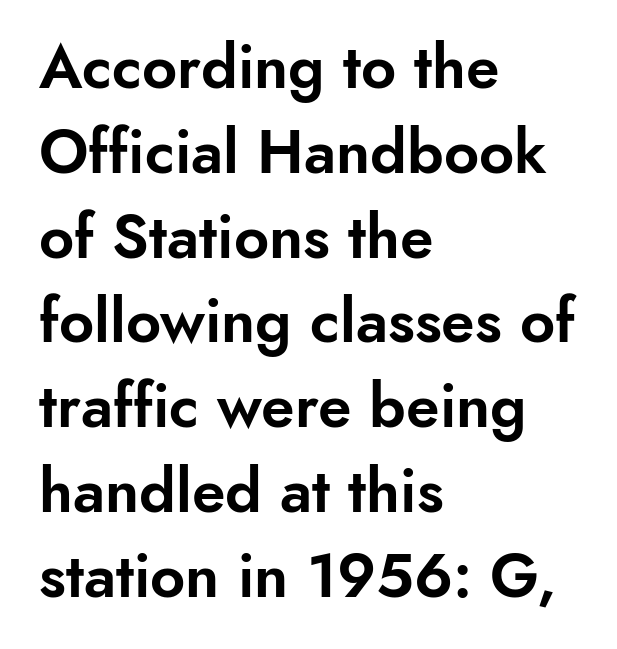
Is this a fixed-width face? No — the glyphs have proportional, varying widths. Which margin do the lines hug? The left one — the right edge is uneven. The line texture is even and compact thanks to regular tracking. The text was rendered using a sans face with plain stroke endings. The specimen omits any rule beneath the text block's lines.
